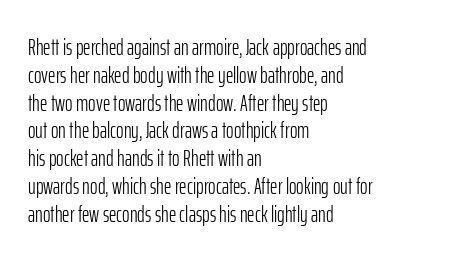
Italic: no, the glyphs are upright roman. Typeset ragged right — the left edge is the straight one. The gaps between neighbouring characters are ordinary and unremarkable. No letter is thick-stroked: the sample isn't bold. Lines of text with bare space underneath.
